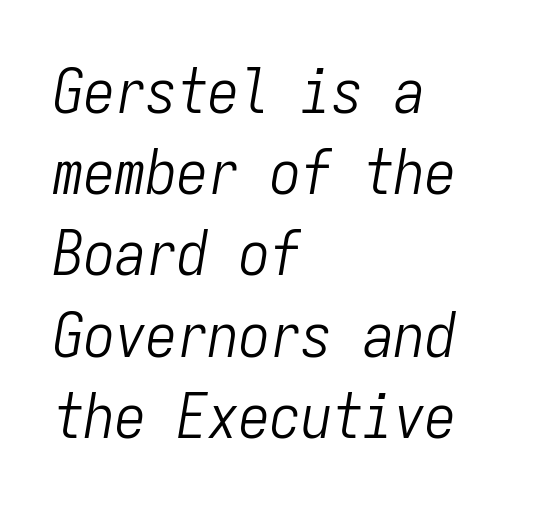
The image shows 62 px light, condensed type, italic (leaning right), monospaced; set left-aligned, normal line spacing (1.31x), normal letter spacing, not underlined; low stroke contrast and a medium x-height.
